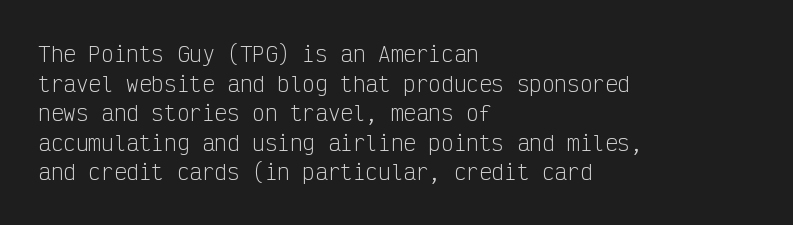
The image shows 21 px text type, upright; set left-aligned, normal line spacing (1.41x), normal letter spacing, not underlined.
